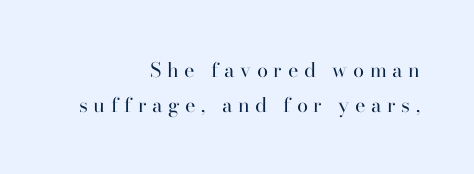
The image shows 20 px text type, upright; set right-aligned, line spacing 1.75x, unusually wide letter spacing (+0.28 em), not underlined.
